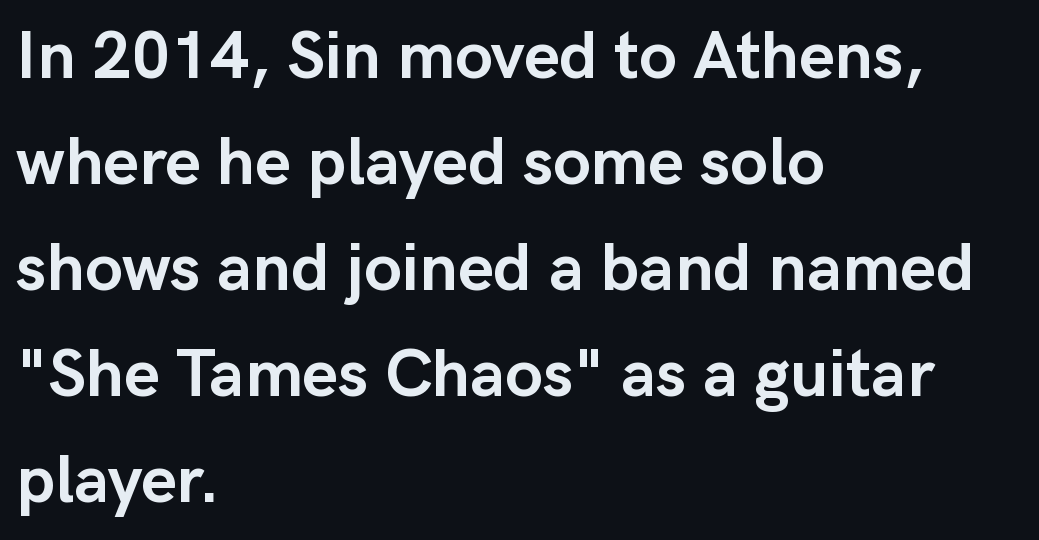
The letterforms sit shoulder to shoulder at normal distance. Letterform terminals end flat and unadorned throughout the passage. A typesetter would call this leading conventional body-copy spacing. Nope, not italic — everything's standing straight.
